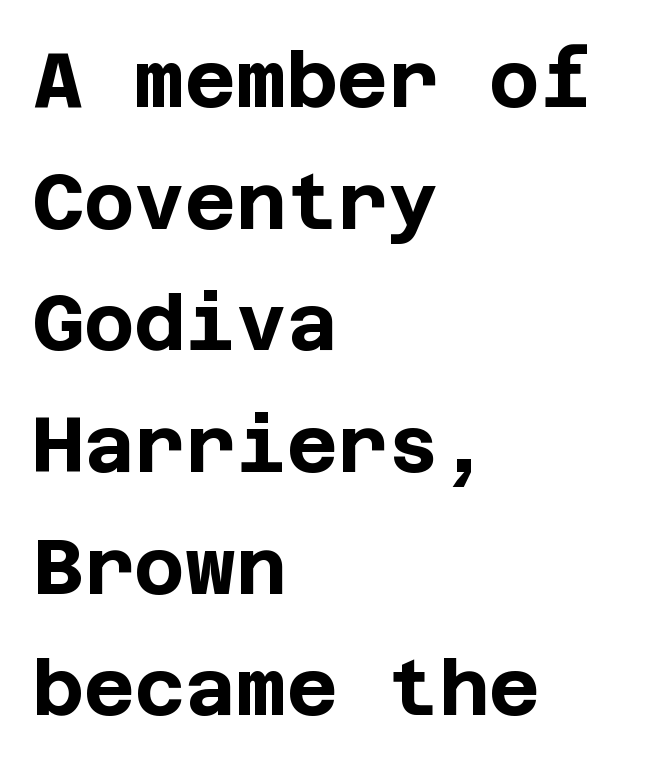
Honestly, the letter spacing is just normal — you wouldn't notice it. The zone under the glyphs is completely vacant. Emphasis by weight is at full strength: bold. Every row of glyphs begins at an identical x-position on the left. Vertical strokes here are truly vertical. The vertical gap from one line to the next is medium.
